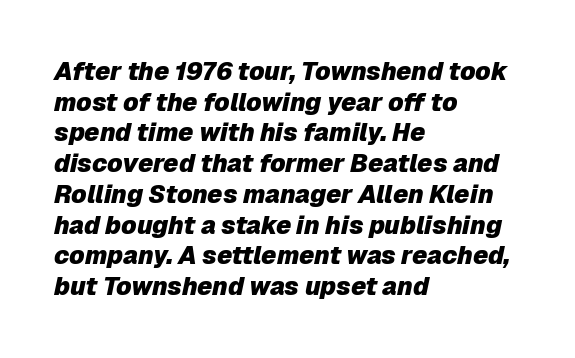
Characters are canted at an angle relative to the baseline's perpendicular. Decoration check: the copy has no underline. The lines are quadded left. Each word holds together tightly as a unit, with standard inter-letter gaps. Strong, thick strokes mark this as bold type.
